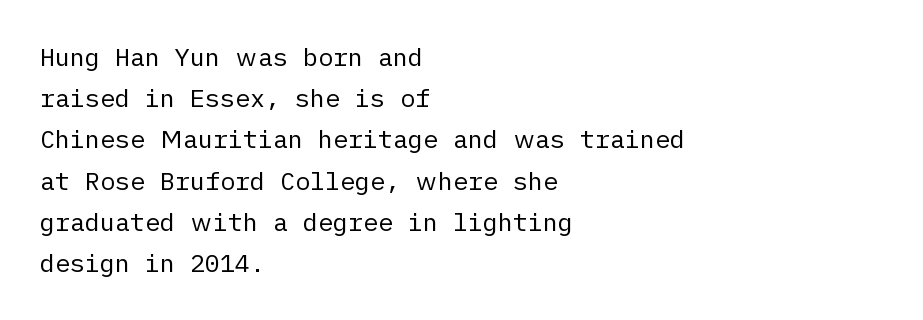
The image shows 25 px text type, upright; set left-aligned, normal line spacing (1.65x), normal letter spacing, not underlined.
